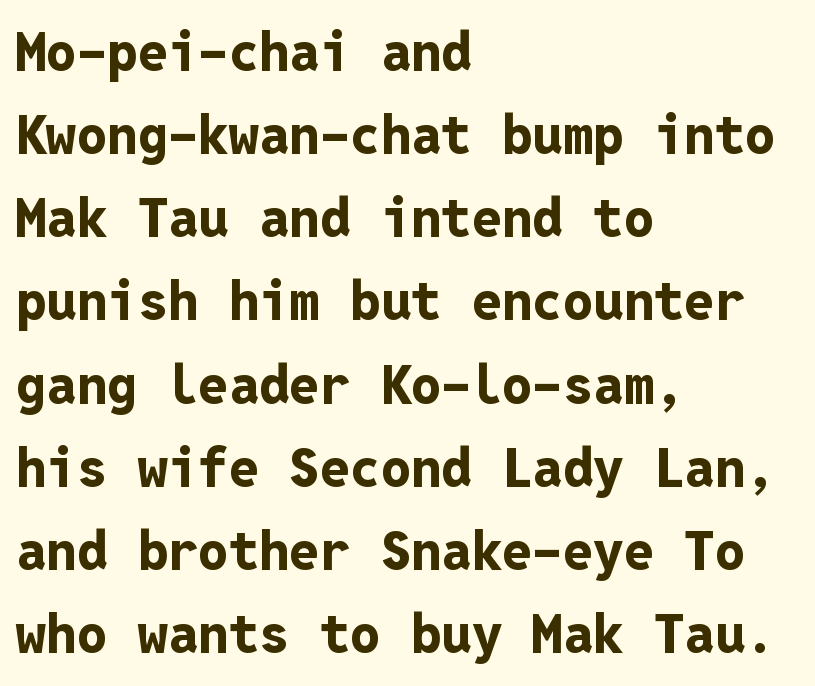
Q: Is the text bold? A: Yes.
Q: Is the text italic (slanted)? A: No, it is upright.
Q: Is the typeface a serif or a sans-serif typeface? A: Sans-serif.
Q: Is the text underlined? A: No.
Q: How is the paragraph aligned? A: Left-aligned.
Q: Is the spacing between letters normal or unusually wide? A: Normal.
Q: Is the spacing between lines tight, normal or loose? A: Normal.
Q: Width (condensed, normal, or wide)? A: Normal.
Q: Stroke contrast? A: Low.
Q: x-height? A: Medium.
Q: Monospaced? A: Yes.
